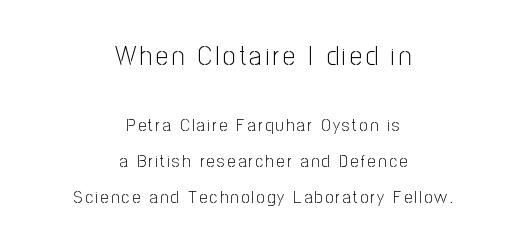
The image shows 27 px text type, upright; set centered, loose line spacing (1.99x), not underlined; the first (top) block is 1.5x larger.
